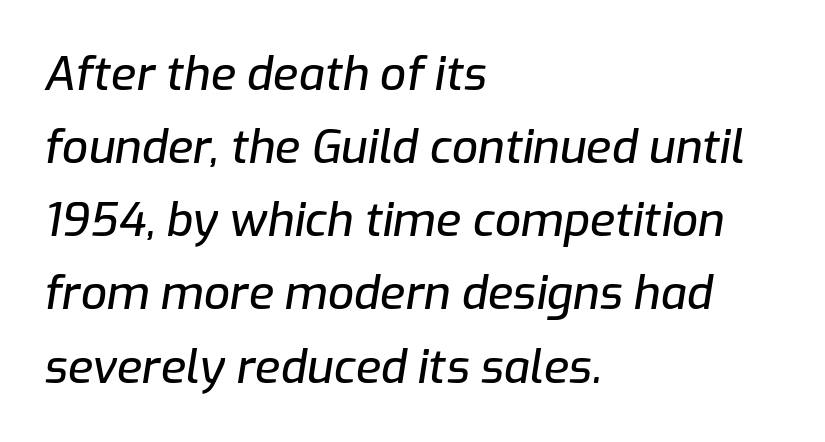
{"italic": "yes", "lean": "right", "slant_degrees": 9, "width": "normal", "stroke_contrast": "low", "x_height": "medium", "monospaced": "no", "underline": "no", "align": "left", "line_spacing": "normal", "line_spacing_ratio": 1.59, "letter_spacing": "normal", "letter_spacing_em": 0.0, "glyph_px": 46}
